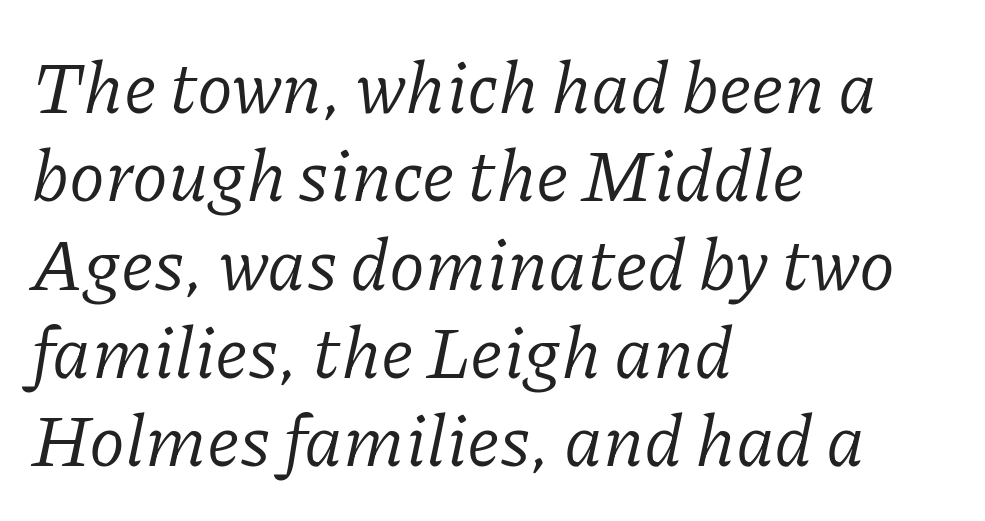
{"serif": "yes", "italic": "yes", "lean": "right", "slant_degrees": 11, "bold": "no", "weight": "regular", "width": "normal", "stroke_contrast": "low", "x_height": "medium", "monospaced": "no", "underline": "no", "align": "left", "line_spacing_ratio": 1.21, "letter_spacing": "normal", "letter_spacing_em": 0.0, "glyph_px": 73}
